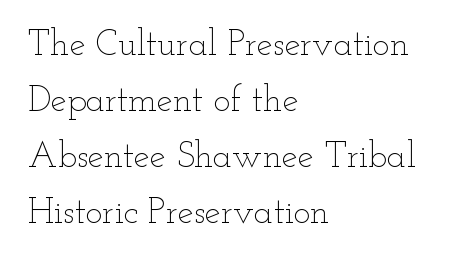
The image shows 36 px thin, wide type, upright; set left-aligned, normal line spacing (1.56x), normal letter spacing, not underlined; low stroke contrast and a small x-height.
